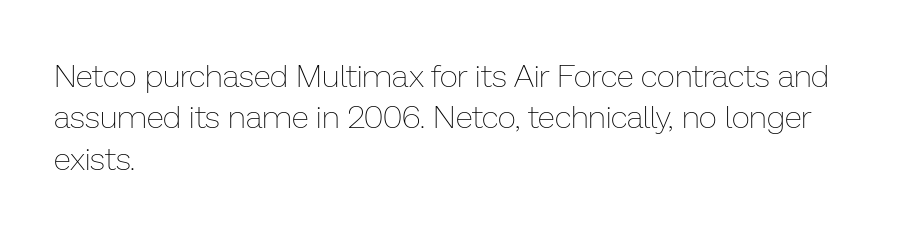
{"italic": "no", "bold": "no", "weight": "thin", "width": "normal", "stroke_contrast": "low", "x_height": "medium", "monospaced": "no", "underline": "no", "align": "left", "line_spacing": "normal", "line_spacing_ratio": 1.29, "letter_spacing": "normal", "letter_spacing_em": 0.0, "glyph_px": 32}
